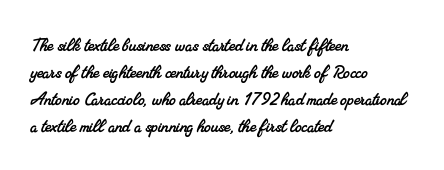
{"underline": "no", "align": "left", "line_spacing": "normal", "line_spacing_ratio": 1.29, "letter_spacing": "normal", "letter_spacing_em": 0.0, "glyph_px": 21}
